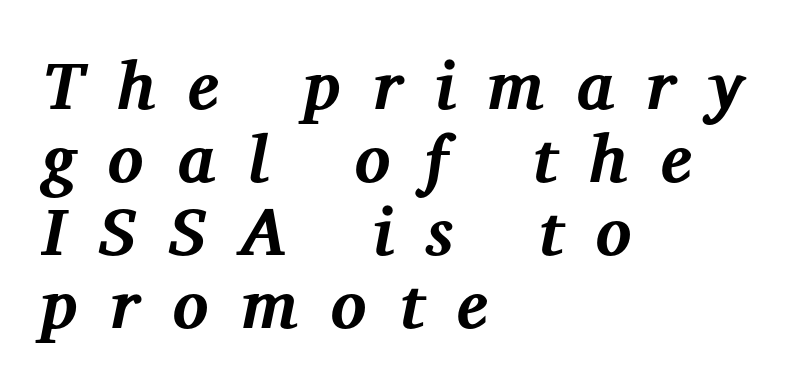
Q: Is the text bold? A: Yes.
Q: Is the text italic (slanted)? A: Yes, it leans right by about 12 degrees.
Q: Is the typeface a serif or a sans-serif typeface? A: Serif.
Q: Is the text underlined? A: No.
Q: How is the paragraph aligned? A: Left-aligned.
Q: Is the spacing between letters normal or unusually wide? A: Unusually wide.
Q: Is the spacing between lines tight, normal or loose? A: Tight.
Q: Width (condensed, normal, or wide)? A: Normal.
Q: Stroke contrast? A: Medium.
Q: x-height? A: Medium.
Q: Monospaced? A: No.
